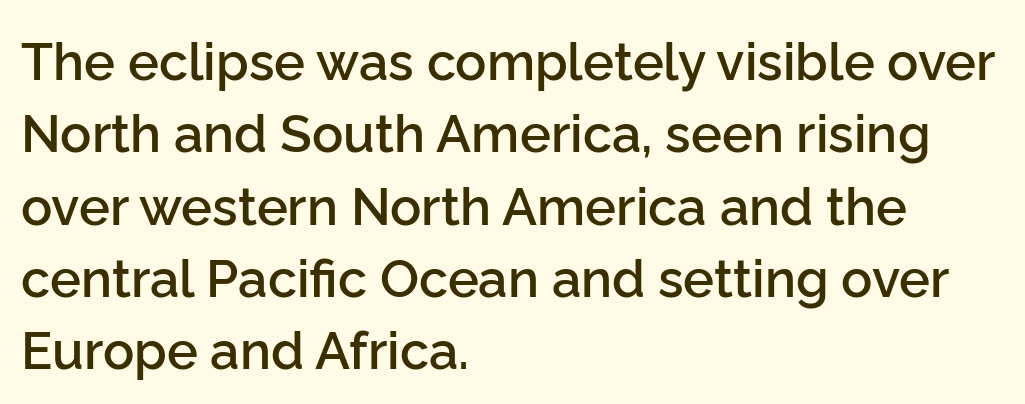
This sample keeps an unexceptional amount of space between lines. Bold? Not quite — semibold, heavier than regular but stopping short. The glyphs in this specimen are sans serif. Is the letter spacing exaggerated? No — it looks like the ordinary default.
